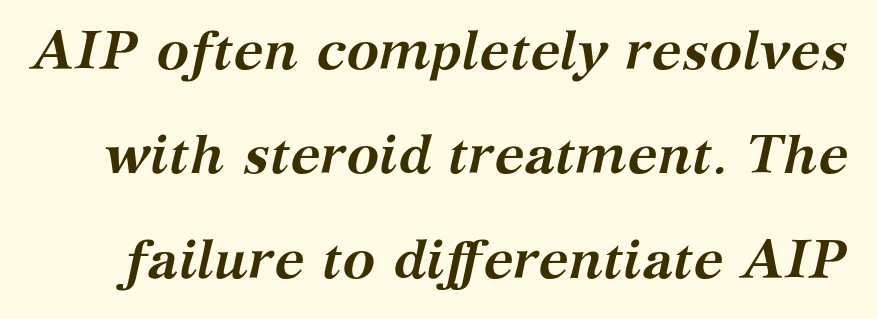
No extra tracking has been applied to these lines. Type without underlining. The space between consecutive lines is lavish. The typeface chosen for these lines features serifs.
